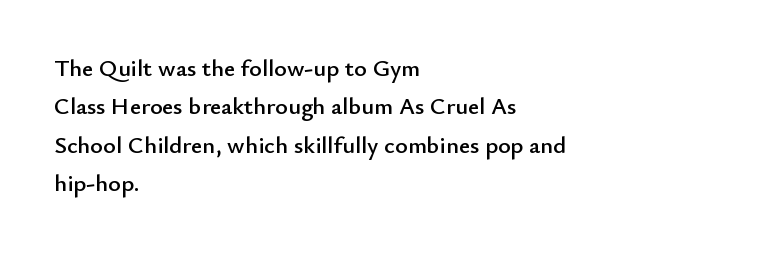
The image shows 24 px text type, upright; set left-aligned, normal line spacing (1.6x), normal letter spacing, not underlined.
